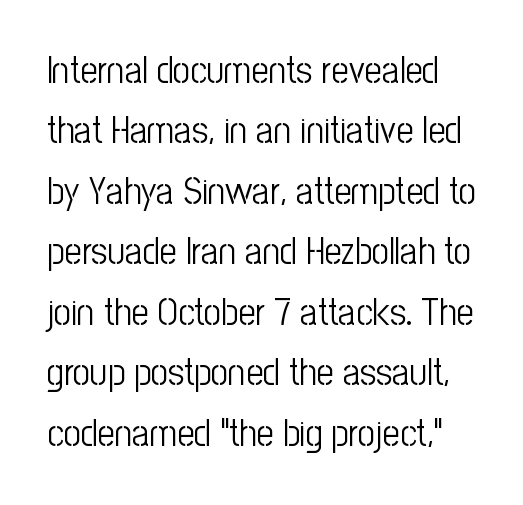
{"serif": "no", "italic": "no", "bold": "no", "weight": "light", "width": "condensed", "stroke_contrast": "low", "x_height": "medium", "monospaced": "no", "underline": "no", "line_spacing": "normal", "line_spacing_ratio": 1.59, "letter_spacing": "normal", "letter_spacing_em": 0.0, "glyph_px": 38}
